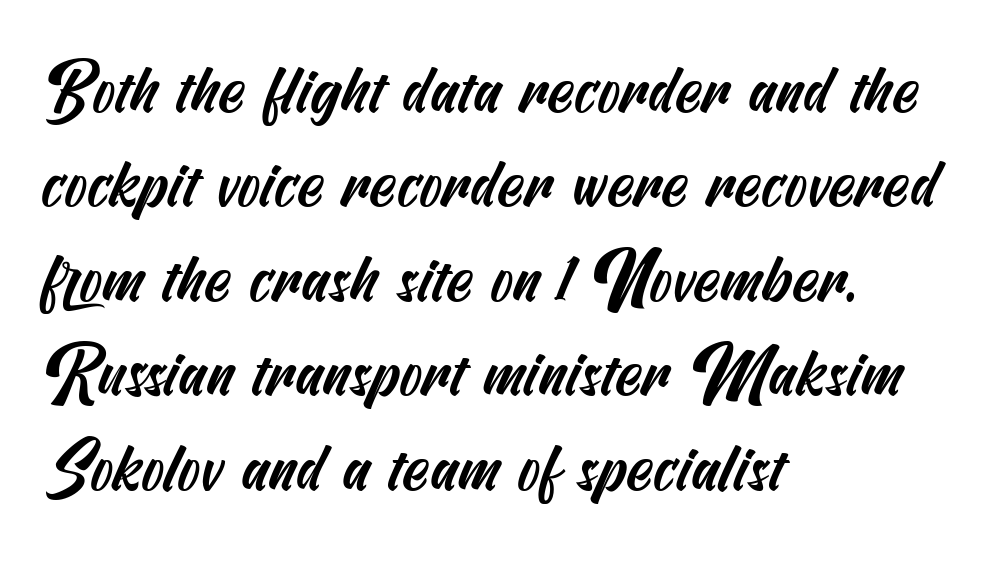
{"serif": "no", "width": "condensed", "stroke_contrast": "medium", "x_height": "small", "underline": "no", "align": "left", "line_spacing": "normal", "line_spacing_ratio": 1.41, "letter_spacing": "normal", "letter_spacing_em": 0.0, "glyph_px": 67}
